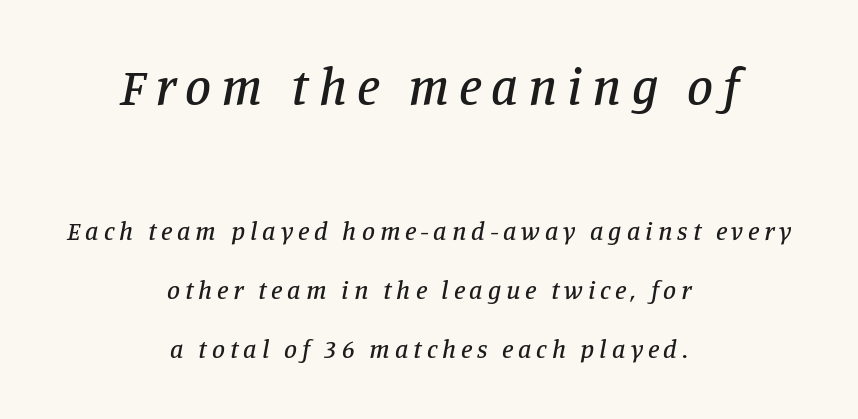
Q: Is the text italic (slanted)? A: Yes, it leans right by about 11 degrees.
Q: Is the typeface a serif or a sans-serif typeface? A: Serif.
Q: Is the text underlined? A: No.
Q: How is the paragraph aligned? A: Centered.
Q: Is the spacing between lines tight, normal or loose? A: Loose.
Q: Which block of text is set in a larger size, the first (top) or the second (bottom)? A: The first (top) one.
Q: Width (condensed, normal, or wide)? A: Normal.
Q: Stroke contrast? A: Low.
Q: x-height? A: Large.
Q: Monospaced? A: No.
